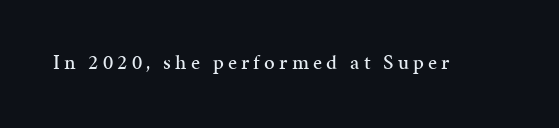
Q: Is the text italic (slanted)? A: No, it is upright.
Q: Is the text underlined? A: No.
Q: Is the spacing between letters normal or unusually wide? A: Unusually wide.
